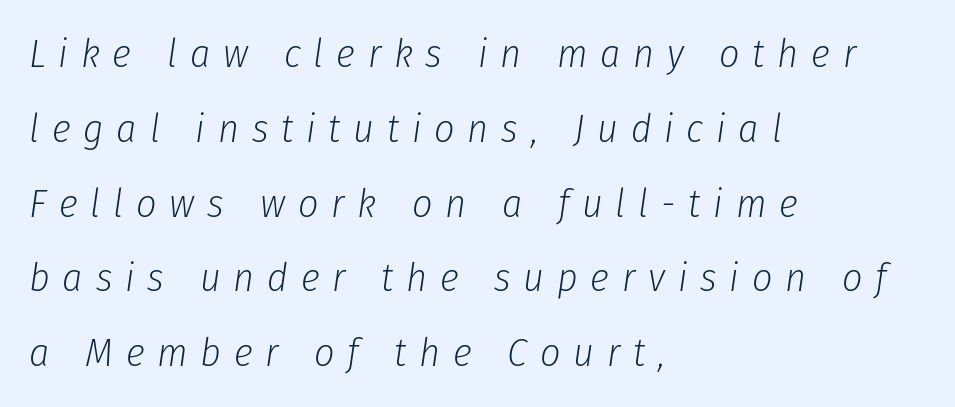
The image shows 40 px light, condensed type, italic (leaning right); set left-aligned, line spacing 1.87x, unusually wide letter spacing (+0.32 em), not underlined; low stroke contrast and a medium x-height.
